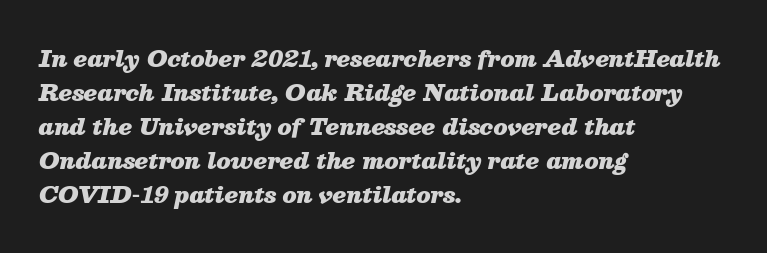
The string is rendered with underlining switched off. Horizontal bands of white between lines are of average thickness. A typesetter would call this zero additional tracking. One-word summary of the alignment: left. The passage shown leans; its letterforms are oblique.
